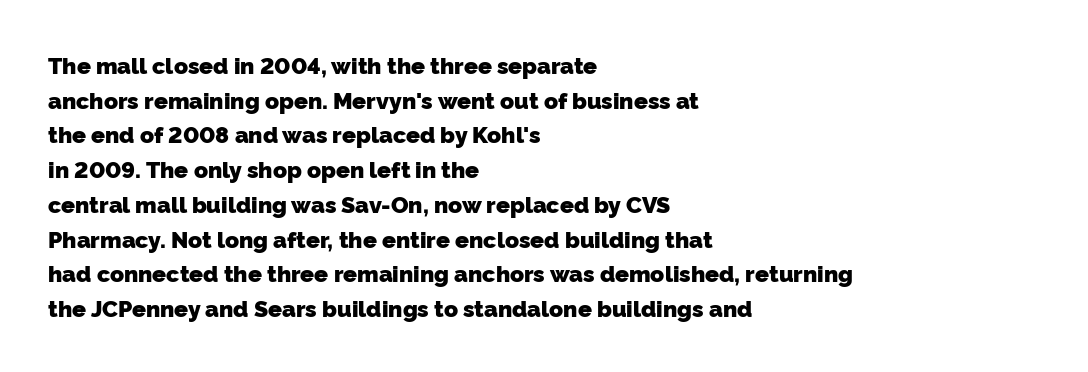
Short note: letters normally spaced. Heavy-handed strokes throughout: this text is bold. The words here are not underlined. The passage is arranged the way most books set body copy — flush left. Vertical spacing — default.
